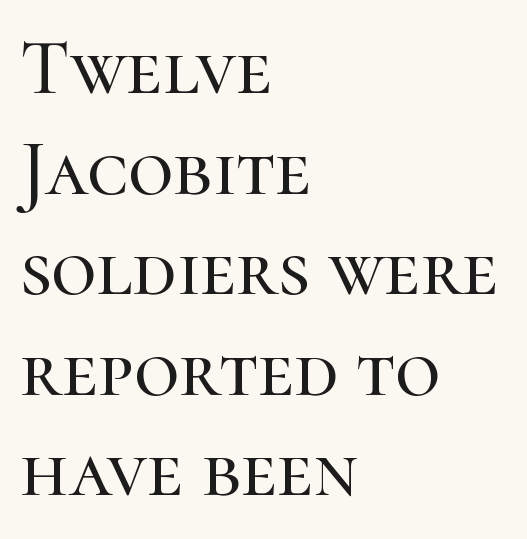
{"serif": "yes", "italic": "no", "width": "normal", "stroke_contrast": "high", "x_height": "medium", "monospaced": "no", "underline": "no", "align": "left", "line_spacing": "normal", "line_spacing_ratio": 1.29, "letter_spacing": "normal", "letter_spacing_em": 0.0, "glyph_px": 78}
